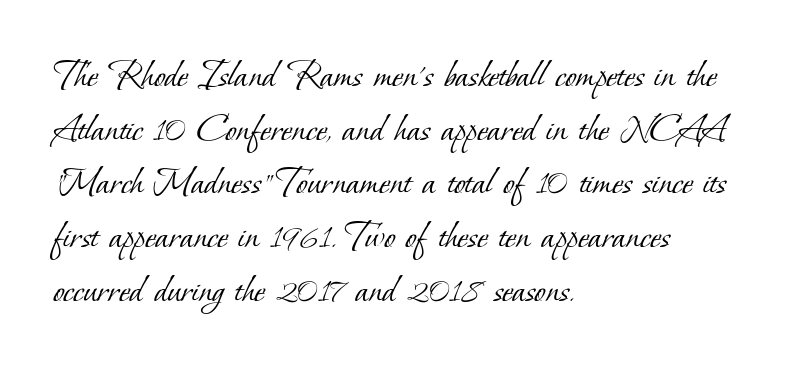
Q: Is the text bold? A: No.
Q: Is the typeface a serif or a sans-serif typeface? A: Serif.
Q: Is the text underlined? A: No.
Q: How is the paragraph aligned? A: Left-aligned.
Q: Is the spacing between letters normal or unusually wide? A: Normal.
Q: Is the spacing between lines tight, normal or loose? A: Normal.
Q: Width (condensed, normal, or wide)? A: Normal.
Q: Stroke contrast? A: Low.
Q: x-height? A: Small.
Q: Monospaced? A: No.
